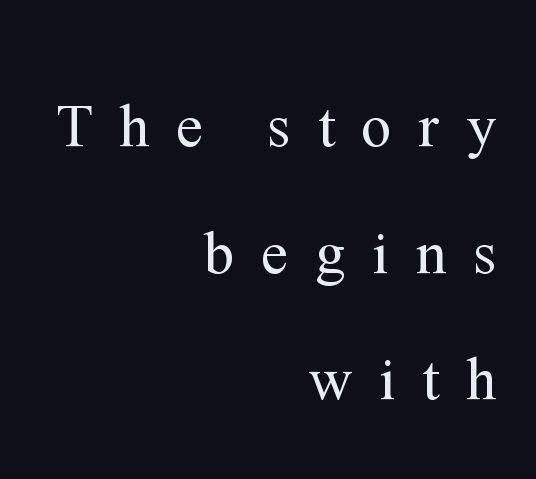
The image shows 60 px regular-weight serif type, upright; set right-aligned, loose line spacing (2.11x), unusually wide letter spacing (+0.45 em), not underlined; medium stroke contrast and a medium x-height.
